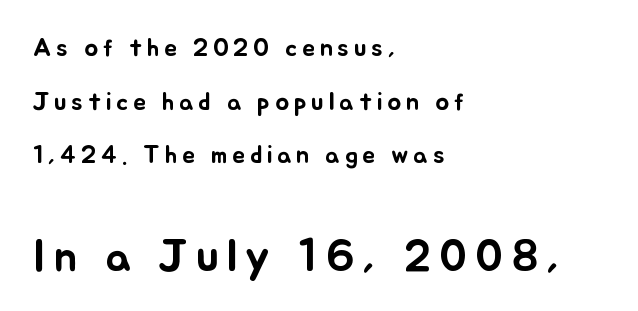
Q: Is the text italic (slanted)? A: No, it is upright.
Q: Is the text underlined? A: No.
Q: How is the paragraph aligned? A: Left-aligned.
Q: Is the spacing between lines tight, normal or loose? A: Loose.
Q: Which block of text is set in a larger size, the first (top) or the second (bottom)? A: The second (bottom) one.
Q: Width (condensed, normal, or wide)? A: Normal.
Q: Stroke contrast? A: Low.
Q: x-height? A: Small.
Q: Monospaced? A: No.
